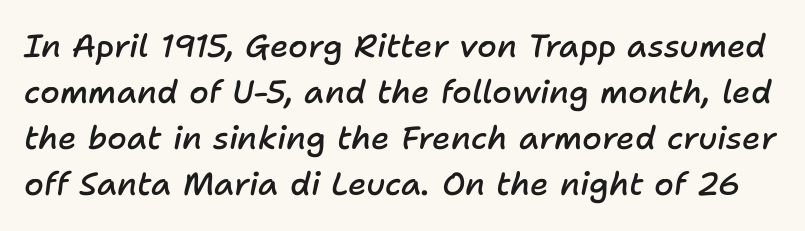
The image shows 32 px semibold type, italic (leaning right); set normal line spacing (1.44x), normal letter spacing, not underlined; low stroke contrast and a medium x-height.
